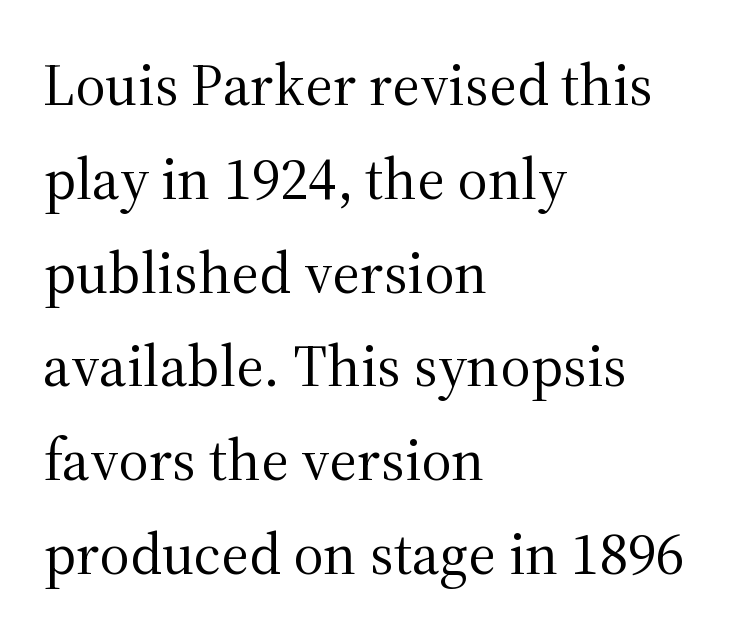
The characters display serif detailing at their extremities. Does the lettering tilt? It doesn't — this is upright. These lines are rendered in a variable-pitch font. Type without underlining. One glance says typical: line gaps are just what's usual. Where is the straight margin? On the left.
